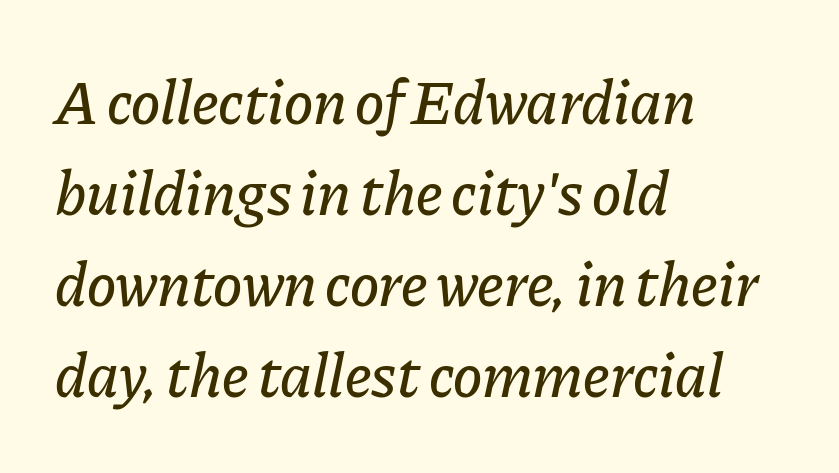
The image shows 62 px text type, italic (leaning right); set left-aligned, normal line spacing (1.47x), normal letter spacing, not underlined; low stroke contrast and a medium x-height.
